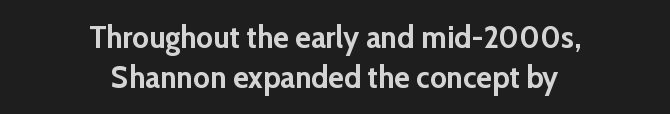
Think of a printed novel: that variable character pitch is what you see here. Underline: absent. Reading down the column, the eye jumps a familiar distance to each next line. The letters stand straight up with perfectly vertical stems. Nope, no serifs anywhere on these letters. I'd describe the lettering as bold — thick and assertive.
